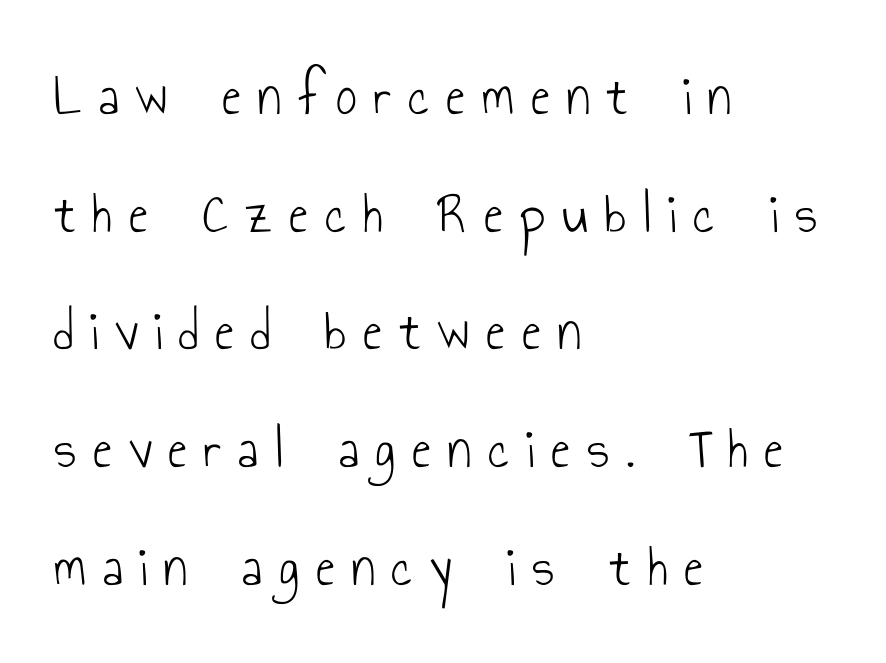
Q: Is the text bold? A: No.
Q: Is the text italic (slanted)? A: No, it is upright.
Q: Is the typeface a serif or a sans-serif typeface? A: Sans-serif.
Q: Is the text underlined? A: No.
Q: How is the paragraph aligned? A: Left-aligned.
Q: Is the spacing between letters normal or unusually wide? A: Unusually wide.
Q: Is the spacing between lines tight, normal or loose? A: Loose.
Q: Width (condensed, normal, or wide)? A: Condensed.
Q: Stroke contrast? A: Low.
Q: x-height? A: Small.
Q: Monospaced? A: No.
